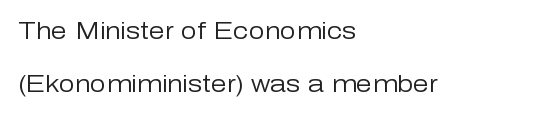
The letterforms sit at book weight or below. Underlining? Definitely not there. Caption: standard tracking, unaltered. Each new line begins a long way beneath the previous one.
